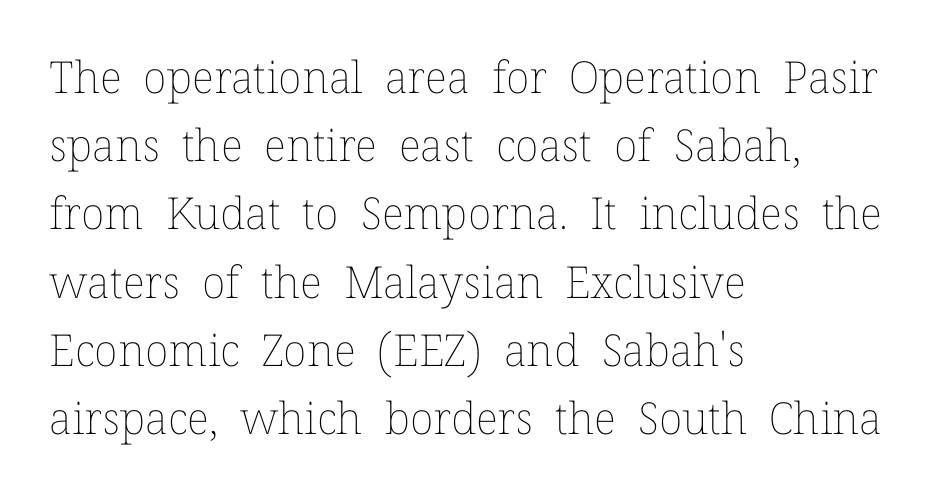
Q: Is the text bold? A: No.
Q: Is the text italic (slanted)? A: No, it is upright.
Q: Is the text underlined? A: No.
Q: How is the paragraph aligned? A: Left-aligned.
Q: Is the spacing between letters normal or unusually wide? A: Normal.
Q: Is the spacing between lines tight, normal or loose? A: Normal.
Q: Width (condensed, normal, or wide)? A: Normal.
Q: Stroke contrast? A: Low.
Q: x-height? A: Medium.
Q: Monospaced? A: No.
